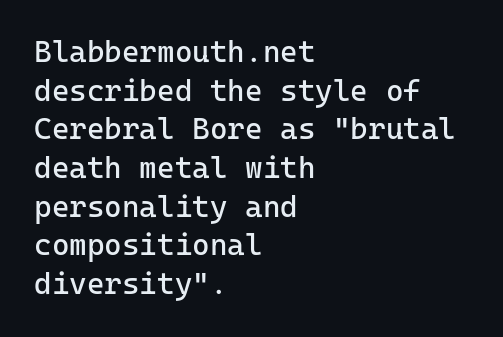
{"serif": "no", "italic": "no", "bold": "no", "weight": "regular", "width": "normal", "stroke_contrast": "low", "x_height": "medium", "underline": "no", "align": "left", "line_spacing": "normal", "line_spacing_ratio": 1.29, "letter_spacing": "normal", "letter_spacing_em": 0.0, "glyph_px": 30}
